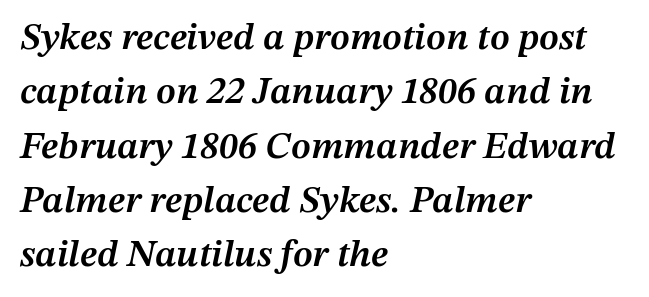
{"italic": "yes", "lean": "right", "slant_degrees": 12, "bold": "semi", "weight": "semibold", "width": "normal", "stroke_contrast": "medium", "x_height": "medium", "monospaced": "no", "underline": "no", "align": "left", "line_spacing": "normal", "line_spacing_ratio": 1.43, "letter_spacing": "normal", "letter_spacing_em": 0.0, "glyph_px": 38}
